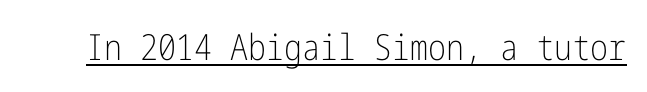
{"serif": "no", "italic": "no", "bold": "no", "weight": "light", "width": "condensed", "stroke_contrast": "low", "x_height": "medium", "underline": "yes", "letter_spacing": "normal", "letter_spacing_em": 0.0, "glyph_px": 36}
